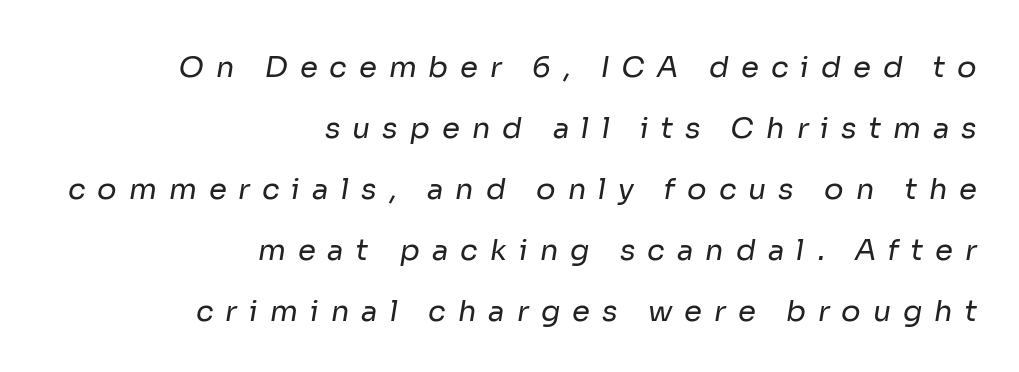
Q: Is the text bold? A: No.
Q: Is the typeface a serif or a sans-serif typeface? A: Sans-serif.
Q: Is the text underlined? A: No.
Q: How is the paragraph aligned? A: Right-aligned.
Q: Is the spacing between letters normal or unusually wide? A: Unusually wide.
Q: Is the spacing between lines tight, normal or loose? A: Loose.
Q: Width (condensed, normal, or wide)? A: Normal.
Q: Stroke contrast? A: Low.
Q: x-height? A: Medium.
Q: Monospaced? A: No.
